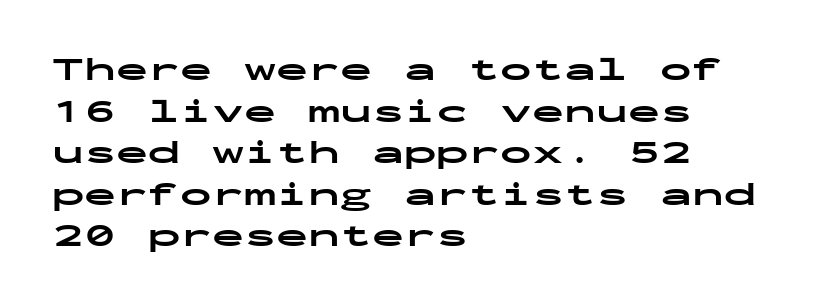
Chunky letters — that's bold for sure. Each new line begins a customary step beneath the previous one. Beneath every word, the page is bare. Letterform terminals end flat and unadorned throughout the passage. Each letter, wide or thin by design, is forced into the same width here. Each line starts at the same left margin while the right side varies.
